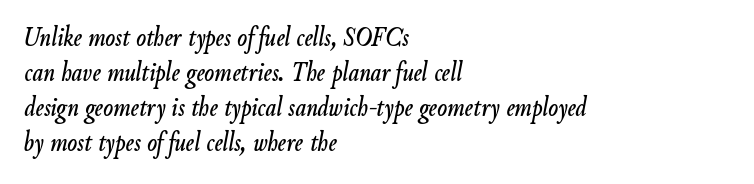
The rag falls on the right side of this text block. The face used here is proportionally spaced, like ordinary book or web type. A typesetter would call this zero additional tracking. The face used here has a pronounced slope to its letters. The passage shown is not underscored anywhere.
